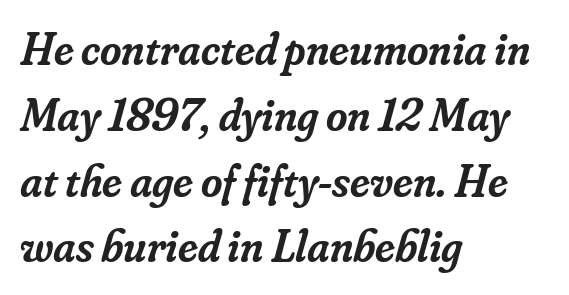
{"serif": "yes", "italic": "yes", "lean": "right", "slant_degrees": 16, "bold": "semi", "weight": "semibold", "width": "normal", "stroke_contrast": "low", "x_height": "small", "monospaced": "no", "underline": "no", "align": "left", "line_spacing": "normal", "line_spacing_ratio": 1.43, "letter_spacing": "normal", "letter_spacing_em": 0.0, "glyph_px": 46}
